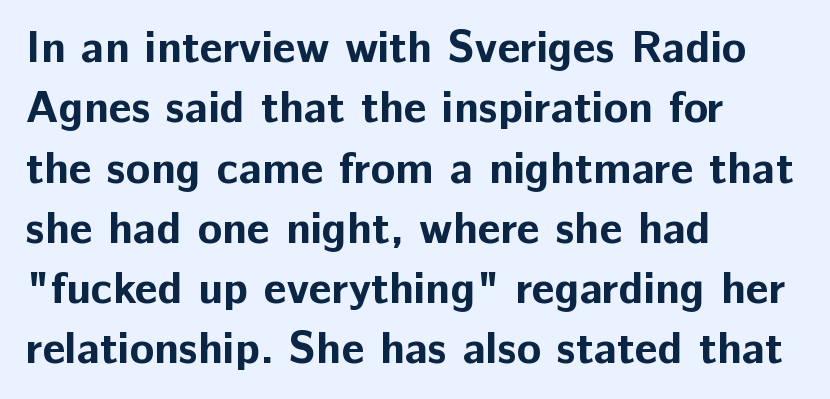
Q: Is the text bold? A: Yes.
Q: Is the text italic (slanted)? A: No, it is upright.
Q: Is the typeface a serif or a sans-serif typeface? A: Sans-serif.
Q: Is the text underlined? A: No.
Q: How is the paragraph aligned? A: Left-aligned.
Q: Is the spacing between letters normal or unusually wide? A: Normal.
Q: Is the spacing between lines tight, normal or loose? A: Normal.
Q: Width (condensed, normal, or wide)? A: Normal.
Q: Stroke contrast? A: Low.
Q: x-height? A: Medium.
Q: Monospaced? A: No.
